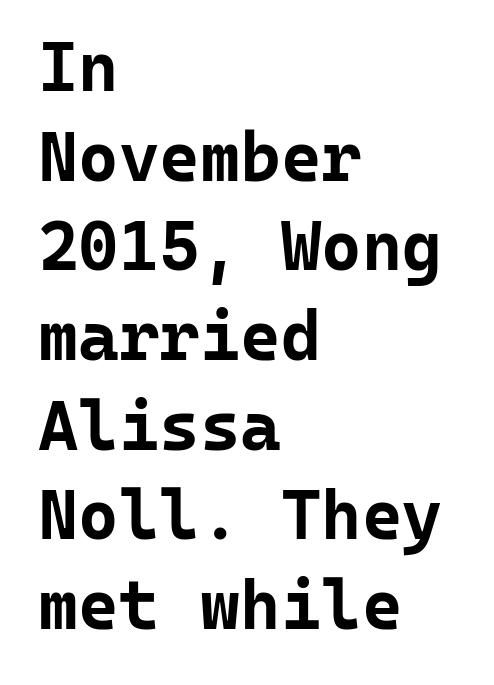
{"serif": "no", "italic": "no", "bold": "yes", "weight": "bold", "width": "normal", "stroke_contrast": "low", "x_height": "medium", "monospaced": "yes", "underline": "no", "align": "left", "line_spacing": "normal", "line_spacing_ratio": 1.3, "letter_spacing": "normal", "letter_spacing_em": 0.0, "glyph_px": 69}
